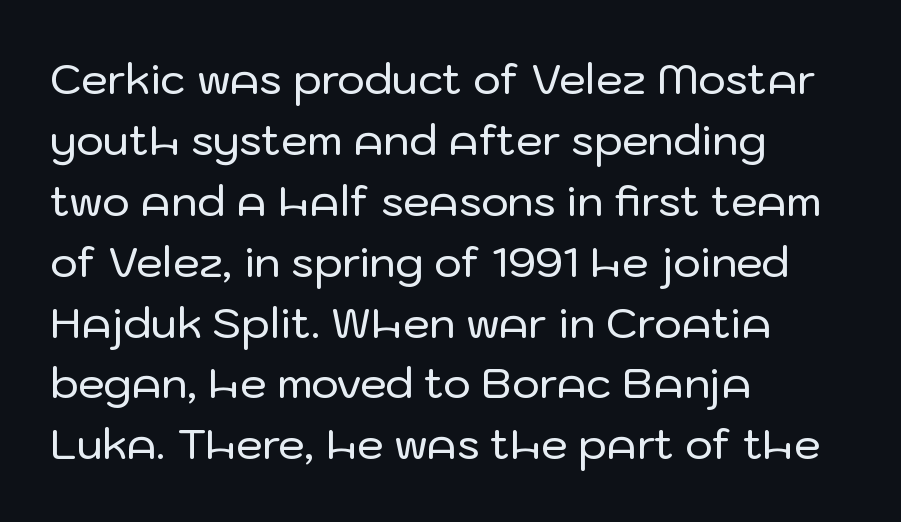
Only glyphs here, with clear space below each row. These lines are rendered in a variable-pitch font. The paragraph has a hard left edge and a soft right edge. Tall strokes in this sample are plumb rather than angled. Stroke terminals: plain, sans-serif.
